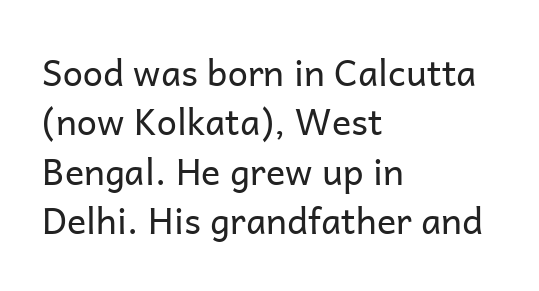
Q: Is the text bold? A: No.
Q: Is the text italic (slanted)? A: No, it is upright.
Q: Is the typeface a serif or a sans-serif typeface? A: Sans-serif.
Q: Is the text underlined? A: No.
Q: How is the paragraph aligned? A: Left-aligned.
Q: Is the spacing between letters normal or unusually wide? A: Normal.
Q: Is the spacing between lines tight, normal or loose? A: Normal.
Q: Width (condensed, normal, or wide)? A: Normal.
Q: Stroke contrast? A: Low.
Q: x-height? A: Medium.
Q: Monospaced? A: No.
